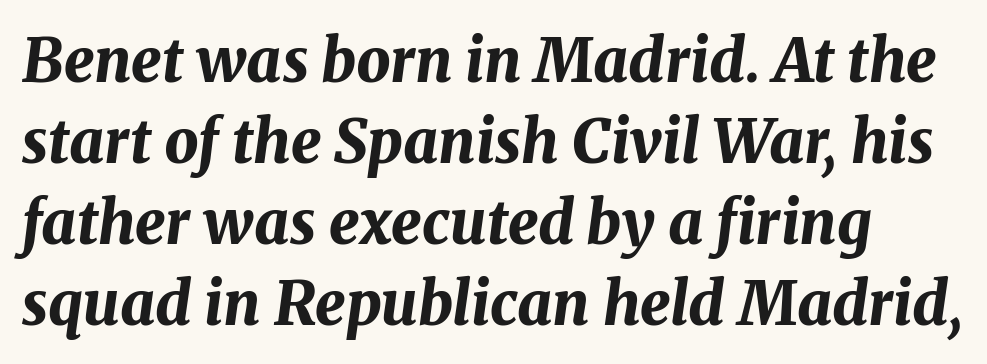
Q: Is the text bold? A: Yes.
Q: Is the text italic (slanted)? A: Yes, it leans right by about 8 degrees.
Q: Is the text underlined? A: No.
Q: Is the spacing between letters normal or unusually wide? A: Normal.
Q: Is the spacing between lines tight, normal or loose? A: Normal.
Q: Width (condensed, normal, or wide)? A: Normal.
Q: Stroke contrast? A: Medium.
Q: x-height? A: Medium.
Q: Monospaced? A: No.
